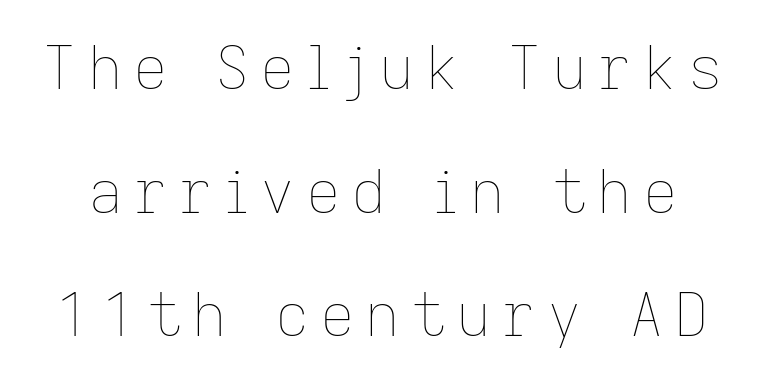
Q: Is the text bold? A: No.
Q: Is the text italic (slanted)? A: No, it is upright.
Q: Is the text underlined? A: No.
Q: Is the spacing between lines tight, normal or loose? A: Loose.
Q: Width (condensed, normal, or wide)? A: Normal.
Q: Stroke contrast? A: Low.
Q: x-height? A: Medium.
Q: Monospaced? A: No.
